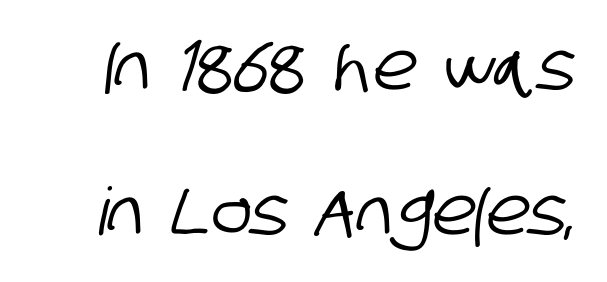
Students, note that the glyphs here touch the page at normal intervals. Students, observe: this is what heavily led, spacious text looks like. Check where the strokes stop: nothing finishes them off — pure sans. The face used here is proportionally spaced, like ordinary book or web type. Just letters on the line, the space beneath them empty.
